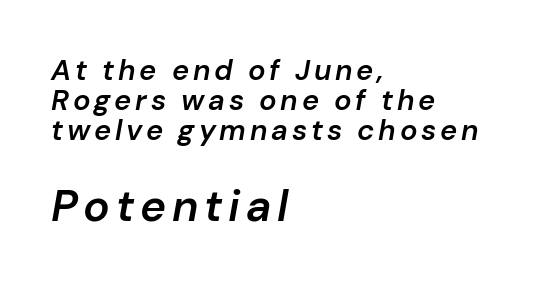
{"italic": "yes", "lean": "right", "slant_degrees": 10, "bold": "semi", "weight": "semibold", "width": "normal", "stroke_contrast": "low", "x_height": "medium", "monospaced": "no", "underline": "no", "align": "left", "line_spacing": "tight", "line_spacing_ratio": 1.04, "larger_block": "second", "size_ratio": 1.52, "glyph_px": 44}
